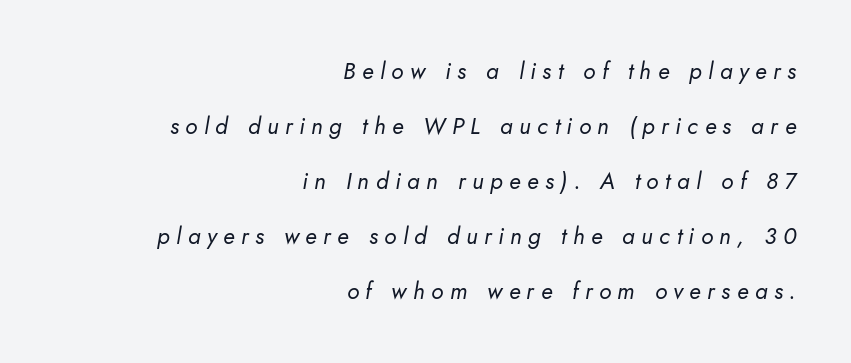
{"italic": "yes", "lean": "right", "slant_degrees": 10, "bold": "no", "underline": "no", "align": "right", "line_spacing": "loose", "line_spacing_ratio": 2.39, "letter_spacing": "wide", "letter_spacing_em": 0.28, "glyph_px": 23}
